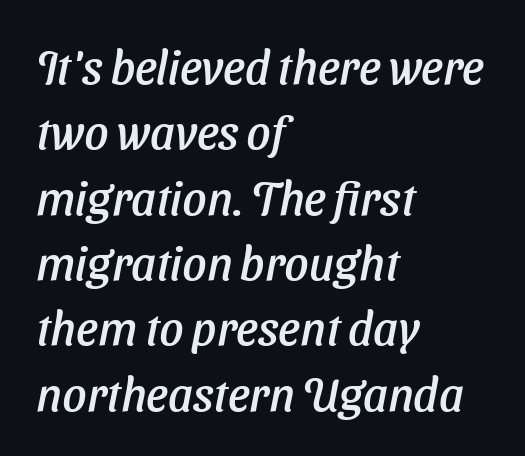
Do the characters align in a grid? No, the font is proportional. Just letters on the line, the space beneath them empty. All the whitespace from short lines collects on the right. Look at the tracking — it's just the regular setting, nothing added. Regular leading.
